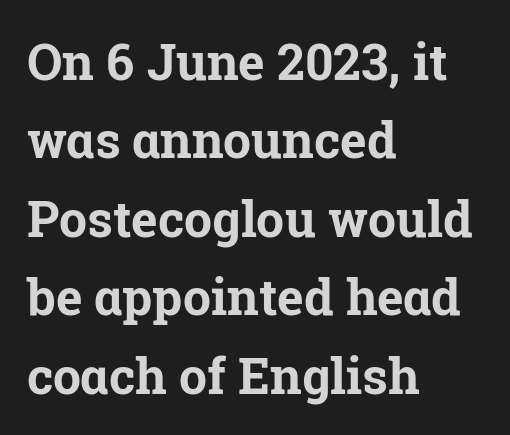
{"serif": "yes", "italic": "no", "bold": "yes", "weight": "bold", "width": "normal", "stroke_contrast": "low", "x_height": "medium", "monospaced": "no", "underline": "no", "align": "left", "line_spacing": "normal", "line_spacing_ratio": 1.57, "letter_spacing": "normal", "letter_spacing_em": 0.0, "glyph_px": 50}
